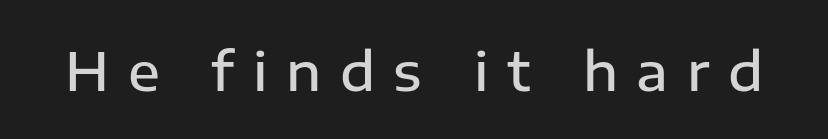
The image shows 53 px semibold sans-serif type, upright; set unusually wide letter spacing (+0.35 em), not underlined; low stroke contrast and a medium x-height.
